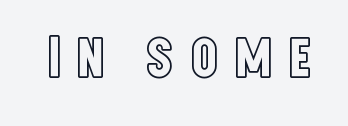
Here the designer chose a conventional face with non-uniform glyph widths. Posture: straight, roman, zero tilt. The type is letterspaced generously, with wide tracking. The zone under the glyphs is completely vacant.
